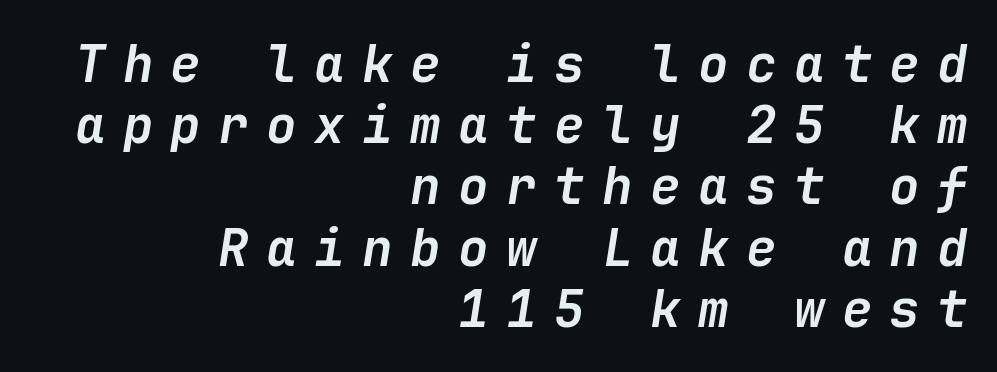
The compositor pushed each line to the right boundary. Each row of text sits above clean, open space. The tracking reads as deliberately expanded to a designer's eye. Each glyph is drawn with heavy, bold strokes. The whole block is typeset with a tilt.
